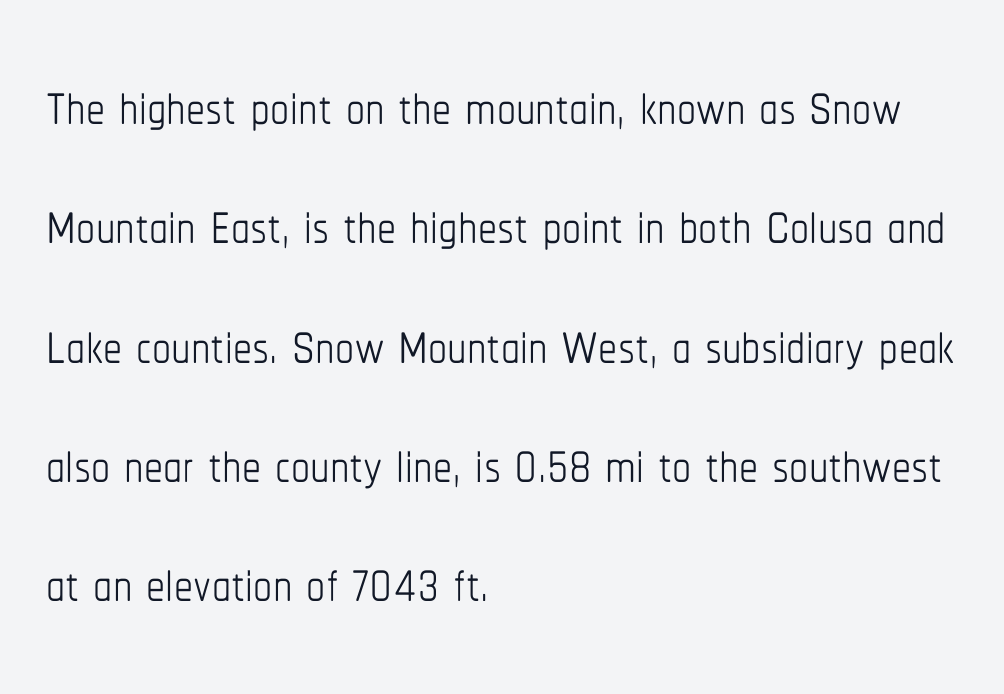
{"italic": "no", "bold": "no", "weight": "thin", "width": "condensed", "stroke_contrast": "low", "x_height": "medium", "monospaced": "no", "underline": "no", "align": "left", "line_spacing": "normal", "line_spacing_ratio": 1.57, "letter_spacing": "normal", "letter_spacing_em": 0.0, "glyph_px": 76}
